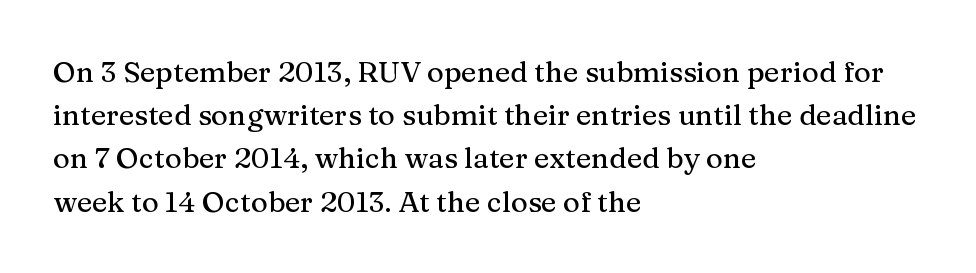
{"serif": "yes", "italic": "no", "width": "normal", "stroke_contrast": "medium", "x_height": "medium", "monospaced": "no", "underline": "no", "align": "left", "line_spacing": "normal", "line_spacing_ratio": 1.49, "letter_spacing": "normal", "letter_spacing_em": 0.0, "glyph_px": 29}
